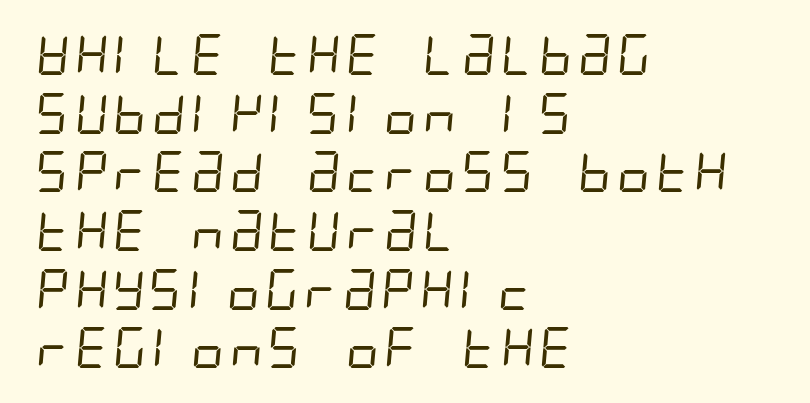
The image shows 41 px regular-weight, condensed sans-serif type; set left-aligned, normal line spacing (1.43x), normal letter spacing, not underlined; low stroke contrast and a large x-height.
